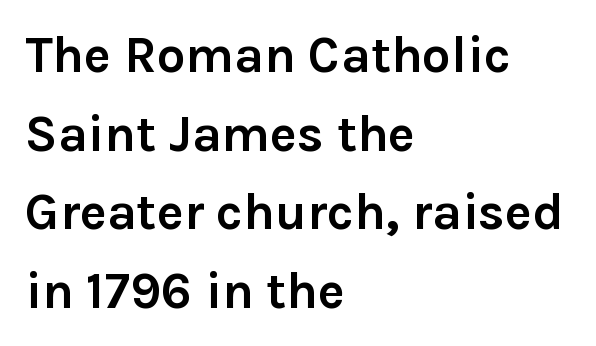
{"serif": "no", "italic": "no", "bold": "yes", "weight": "semibold", "width": "normal", "stroke_contrast": "low", "x_height": "medium", "monospaced": "no", "underline": "no", "align": "left", "line_spacing": "normal", "line_spacing_ratio": 1.54, "letter_spacing": "normal", "letter_spacing_em": 0.0, "glyph_px": 51}
